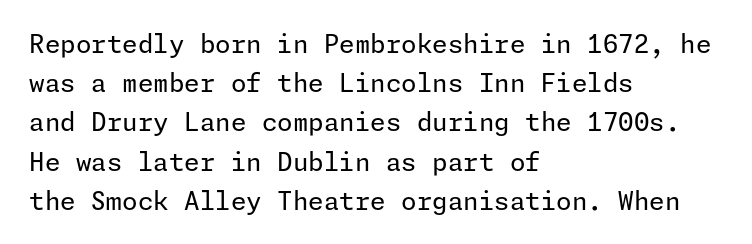
Q: Is the text bold? A: No.
Q: Is the text italic (slanted)? A: No, it is upright.
Q: Is the text underlined? A: No.
Q: How is the paragraph aligned? A: Left-aligned.
Q: Is the spacing between letters normal or unusually wide? A: Normal.
Q: Is the spacing between lines tight, normal or loose? A: Normal.
